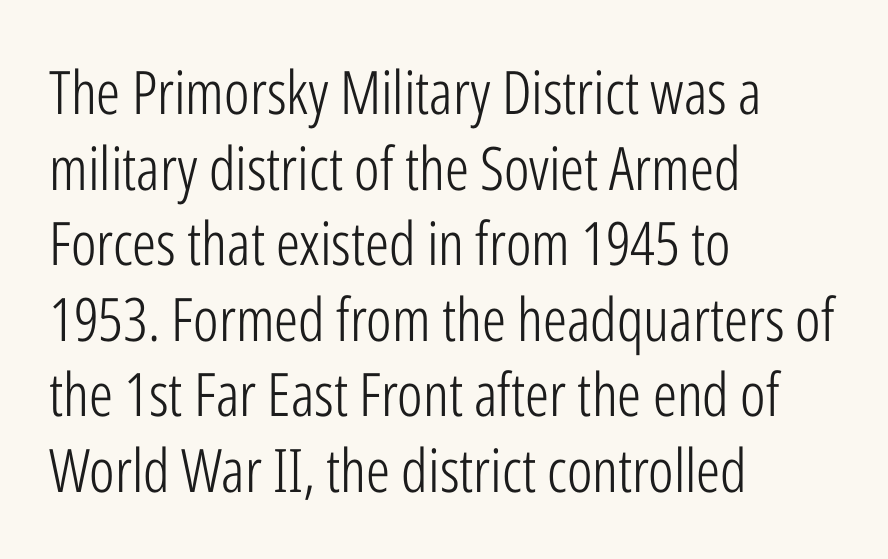
Q: Is the text bold? A: No.
Q: Is the text italic (slanted)? A: No, it is upright.
Q: Is the typeface a serif or a sans-serif typeface? A: Sans-serif.
Q: Is the text underlined? A: No.
Q: How is the paragraph aligned? A: Left-aligned.
Q: Is the spacing between letters normal or unusually wide? A: Normal.
Q: Is the spacing between lines tight, normal or loose? A: Normal.
Q: Width (condensed, normal, or wide)? A: Condensed.
Q: Stroke contrast? A: Low.
Q: x-height? A: Medium.
Q: Monospaced? A: No.
